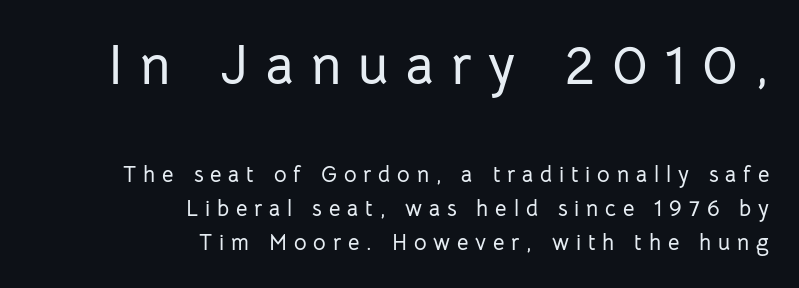
{"serif": "no", "italic": "no", "width": "normal", "stroke_contrast": "low", "x_height": "medium", "monospaced": "no", "underline": "no", "align": "right", "line_spacing": "normal", "line_spacing_ratio": 1.56, "letter_spacing": "wide", "letter_spacing_em": 0.31, "larger_block": "first", "size_ratio": 2.5, "glyph_px": 55}
